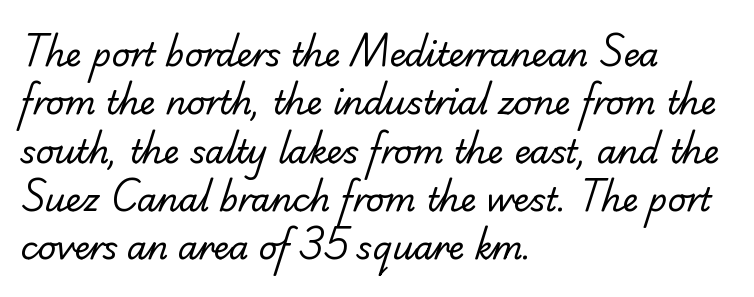
Q: Is the text bold? A: No.
Q: Is the typeface a serif or a sans-serif typeface? A: Serif.
Q: Is the text underlined? A: No.
Q: How is the paragraph aligned? A: Left-aligned.
Q: Is the spacing between letters normal or unusually wide? A: Normal.
Q: Is the spacing between lines tight, normal or loose? A: Normal.
Q: Width (condensed, normal, or wide)? A: Normal.
Q: Stroke contrast? A: Low.
Q: x-height? A: Small.
Q: Monospaced? A: No.
